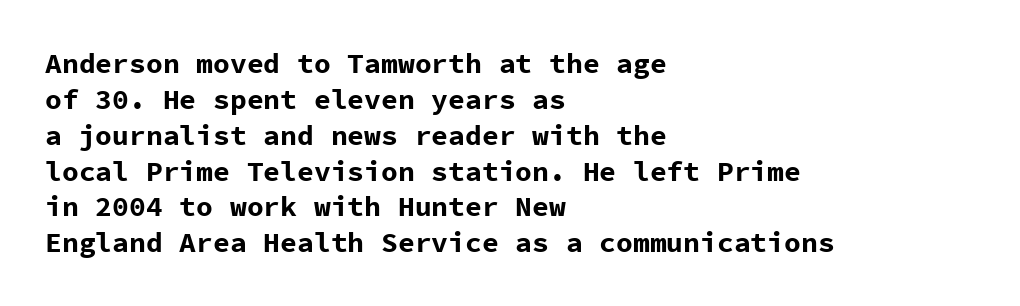
Q: Is the text bold? A: Yes.
Q: Is the text italic (slanted)? A: No, it is upright.
Q: Is the typeface a serif or a sans-serif typeface? A: Sans-serif.
Q: Is the text underlined? A: No.
Q: How is the paragraph aligned? A: Left-aligned.
Q: Is the spacing between letters normal or unusually wide? A: Normal.
Q: Is the spacing between lines tight, normal or loose? A: Normal.
Q: Width (condensed, normal, or wide)? A: Normal.
Q: Stroke contrast? A: Low.
Q: x-height? A: Medium.
Q: Monospaced? A: Yes.
